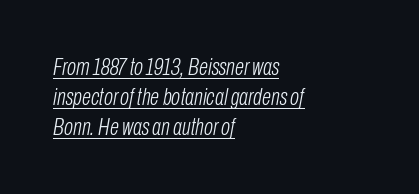
{"italic": "yes", "lean": "right", "slant_degrees": 10, "bold": "no", "underline": "yes", "align": "left", "line_spacing": "normal", "line_spacing_ratio": 1.25, "letter_spacing": "normal", "letter_spacing_em": 0.0, "glyph_px": 24}
